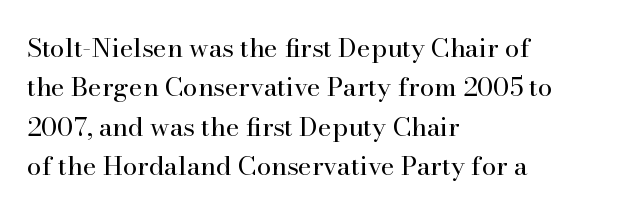
{"italic": "no", "bold": "no", "underline": "no", "align": "left", "line_spacing": "normal", "line_spacing_ratio": 1.51, "letter_spacing": "normal", "letter_spacing_em": 0.0, "glyph_px": 26}
